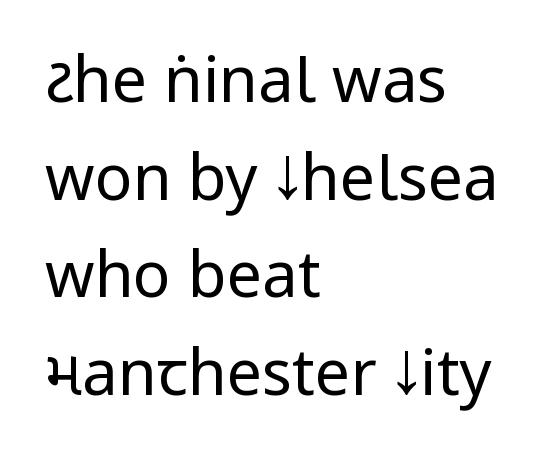
Q: Is the text bold? A: No.
Q: Is the text italic (slanted)? A: No, it is upright.
Q: Is the typeface a serif or a sans-serif typeface? A: Sans-serif.
Q: Is the text underlined? A: No.
Q: How is the paragraph aligned? A: Left-aligned.
Q: Is the spacing between letters normal or unusually wide? A: Normal.
Q: Is the spacing between lines tight, normal or loose? A: Normal.
Q: Width (condensed, normal, or wide)? A: Condensed.
Q: Stroke contrast? A: Low.
